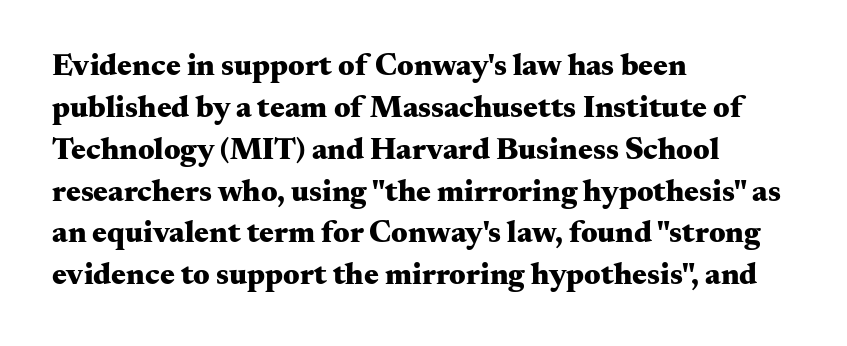
The image shows 31 px heavy, wide serif type, upright; set left-aligned, normal line spacing (1.35x), normal letter spacing, not underlined; medium stroke contrast and a small x-height.
